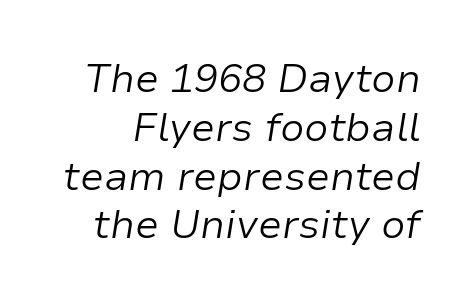
The image shows 40 px light type, italic (leaning right); set line spacing 1.22x, normal letter spacing, not underlined; low stroke contrast and a medium x-height.
